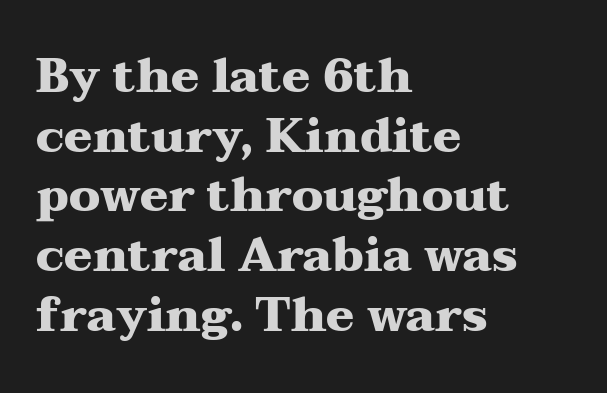
The baseline area is clear. The paragraph shown leans on its left margin. Stroke terminals: seriffed. The axis of the letterforms is exactly vertical.
